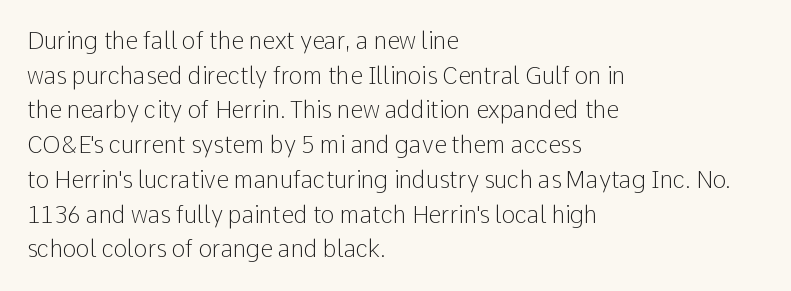
{"italic": "no", "bold": "no", "underline": "no", "align": "left", "line_spacing": "normal", "line_spacing_ratio": 1.51, "letter_spacing": "normal", "letter_spacing_em": 0.0, "glyph_px": 23}
